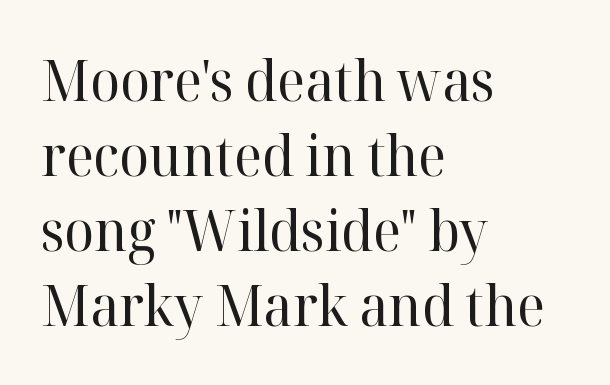
No chunkiness to these letters — they're not bold. The rendering anchors every line to the left-hand side. Only glyphs here, with clear space below each row. The lines sit at an ordinary, default distance from one another. The lettering holds an erect, upright posture throughout.
